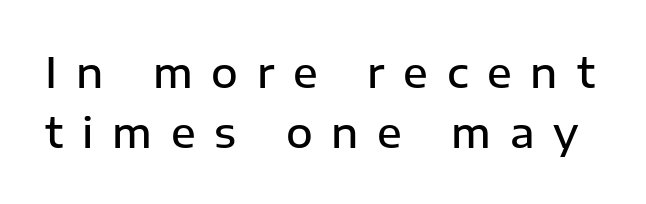
This is sans-serif lettering, the kind often seen on screens and signage. Note the varied advance widths — an 'i' is clearly narrower than an 'm'. Quick note: underline off. Italic: no, the glyphs are upright roman. Typographic density is moderately raised because the face is semibold.
